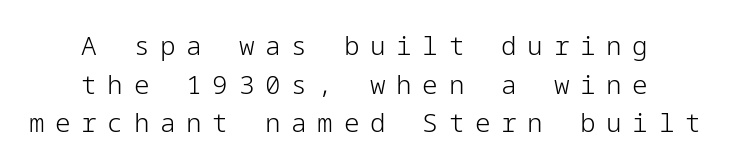
The image shows 26 px text type, upright; set centered, normal line spacing (1.49x), unusually wide letter spacing (+0.41 em), not underlined.
